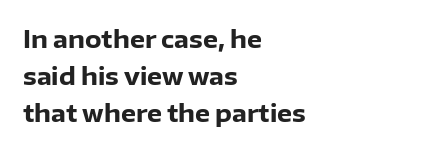
Q: Is the text bold? A: Yes.
Q: Is the text italic (slanted)? A: No, it is upright.
Q: Is the text underlined? A: No.
Q: How is the paragraph aligned? A: Left-aligned.
Q: Is the spacing between letters normal or unusually wide? A: Normal.
Q: Is the spacing between lines tight, normal or loose? A: Normal.
